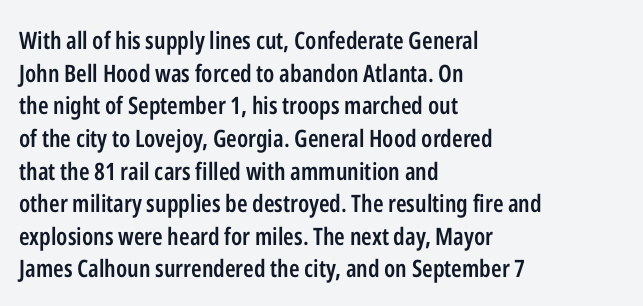
One glance says typical: line gaps are just what's usual. Tracking value appears to be zero — textbook default spacing. Tall strokes in this sample are plumb rather than angled. Firm but not heavy-handed strokes: this text is semibold.
